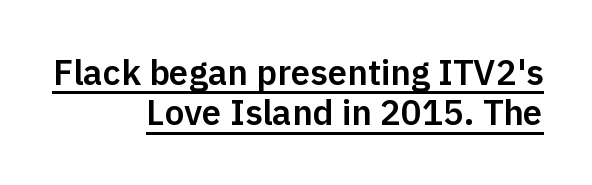
{"serif": "no", "italic": "no", "width": "normal", "stroke_contrast": "low", "x_height": "medium", "monospaced": "no", "underline": "yes", "align": "right", "line_spacing": "tight", "line_spacing_ratio": 1.15, "letter_spacing": "normal", "letter_spacing_em": 0.0, "glyph_px": 35}
